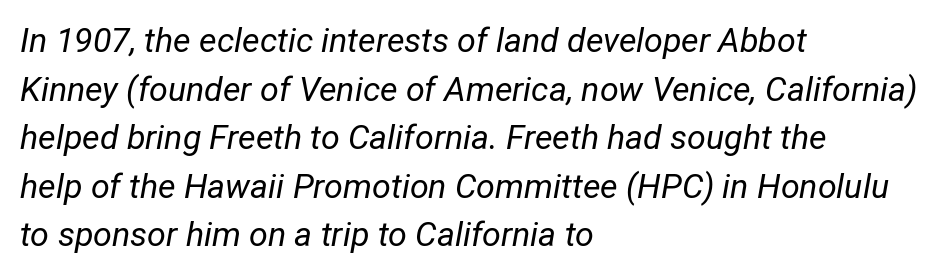
Q: Is the text bold? A: No.
Q: Is the text italic (slanted)? A: Yes, it leans right by about 12 degrees.
Q: Is the text underlined? A: No.
Q: How is the paragraph aligned? A: Left-aligned.
Q: Is the spacing between letters normal or unusually wide? A: Normal.
Q: Is the spacing between lines tight, normal or loose? A: Normal.
Q: Width (condensed, normal, or wide)? A: Condensed.
Q: Stroke contrast? A: Low.
Q: x-height? A: Medium.
Q: Monospaced? A: No.
